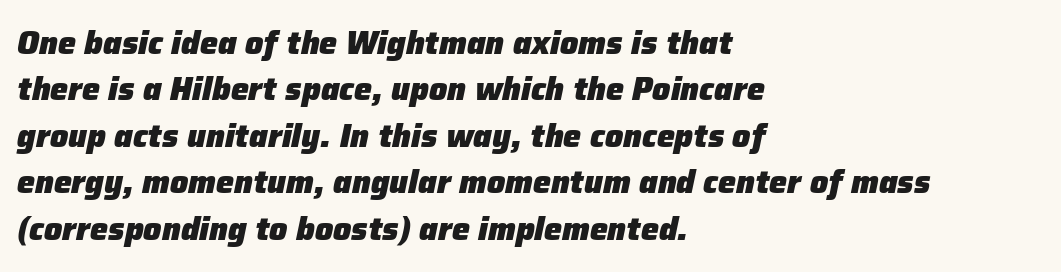
The image shows 32 px heavy type, italic (leaning right); set left-aligned, normal line spacing (1.45x), normal letter spacing, not underlined; low stroke contrast and a medium x-height.
